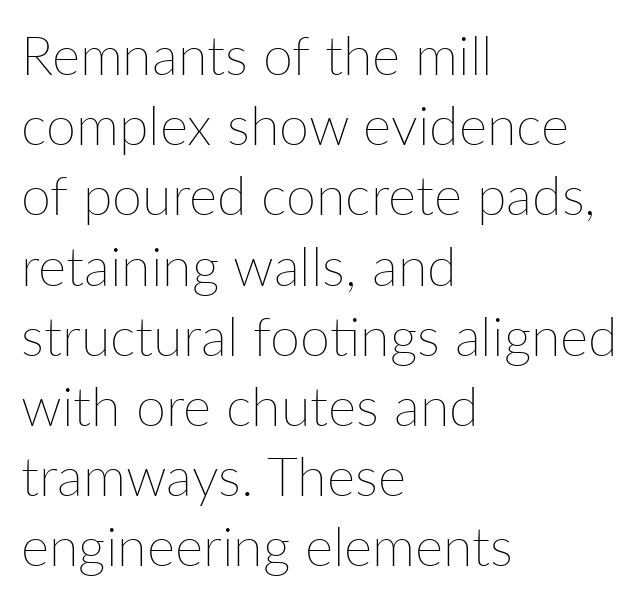
Q: Is the text bold? A: No.
Q: Is the text italic (slanted)? A: No, it is upright.
Q: Is the text underlined? A: No.
Q: How is the paragraph aligned? A: Left-aligned.
Q: Is the spacing between letters normal or unusually wide? A: Normal.
Q: Is the spacing between lines tight, normal or loose? A: Normal.
Q: Width (condensed, normal, or wide)? A: Normal.
Q: Stroke contrast? A: Low.
Q: x-height? A: Medium.
Q: Monospaced? A: No.
